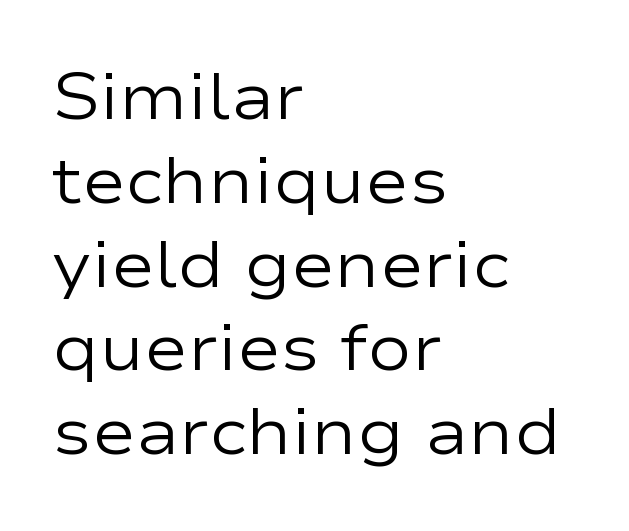
{"serif": "no", "italic": "no", "bold": "no", "weight": "regular", "width": "wide", "stroke_contrast": "low", "x_height": "medium", "monospaced": "no", "underline": "no", "align": "left", "line_spacing": "normal", "line_spacing_ratio": 1.27, "letter_spacing": "normal", "letter_spacing_em": 0.0, "glyph_px": 66}
